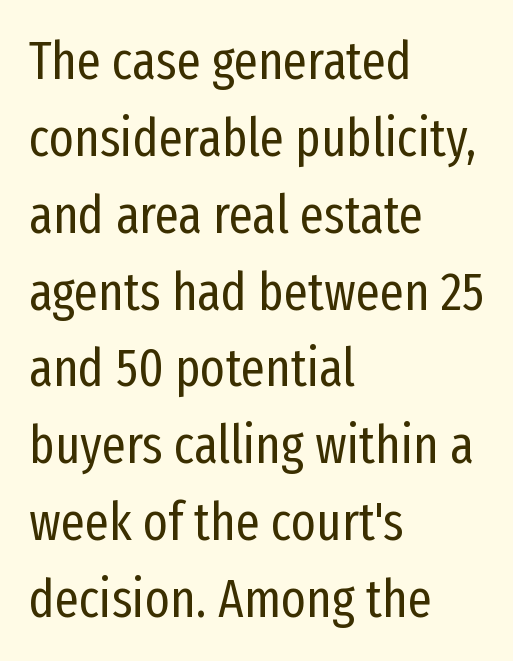
Q: Is the text bold? A: No.
Q: Is the text italic (slanted)? A: No, it is upright.
Q: Is the typeface a serif or a sans-serif typeface? A: Sans-serif.
Q: Is the text underlined? A: No.
Q: How is the paragraph aligned? A: Left-aligned.
Q: Is the spacing between letters normal or unusually wide? A: Normal.
Q: Is the spacing between lines tight, normal or loose? A: Normal.
Q: Width (condensed, normal, or wide)? A: Condensed.
Q: Stroke contrast? A: Low.
Q: x-height? A: Medium.
Q: Monospaced? A: No.
